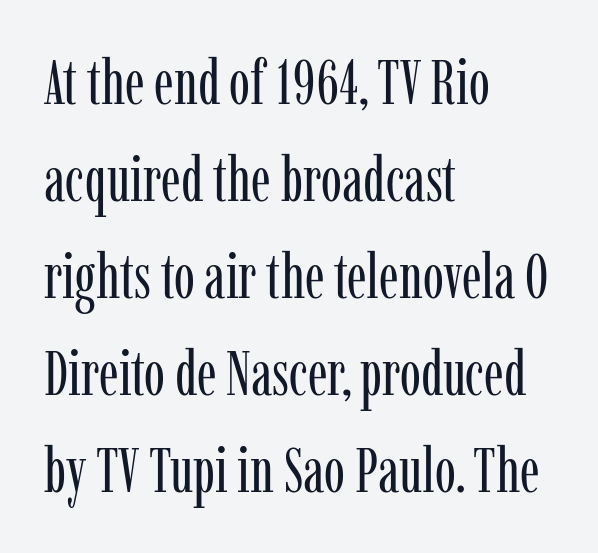
All the whitespace from short lines collects on the right. You could call the tracking neutral — neither tight nor loose. Words float on clear page, feet unadorned. Weight: not bold — regular or lighter. Upright lettering throughout.
